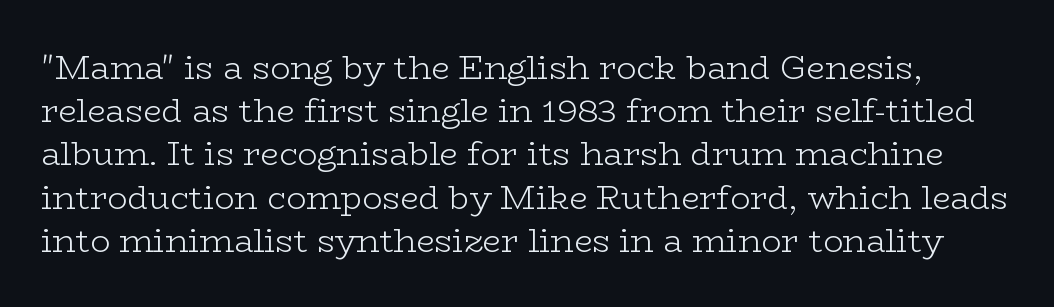
The image shows 33 px light, wide serif type, upright; set normal line spacing (1.31x), normal letter spacing, not underlined; low stroke contrast and a medium x-height.
